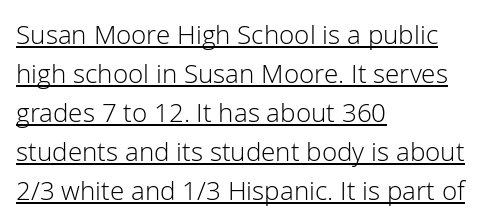
Decoration check: the copy is underlined. No italicization has been applied; the sample stays upright. Stems here are at most as thick as an everyday book face. The typesetter chose a ragged-right arrangement here.
